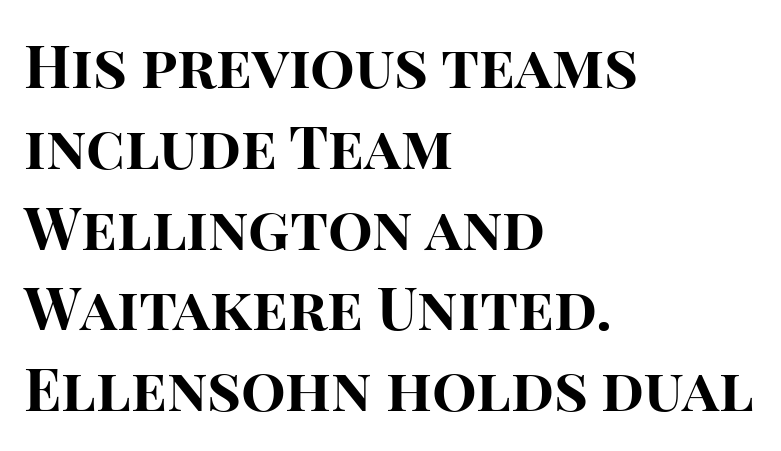
The image shows 59 px bold sans-serif type, upright; set left-aligned, normal line spacing (1.37x), normal letter spacing, not underlined; high stroke contrast and a large x-height.
